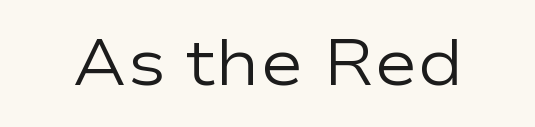
Q: Is the text bold? A: No.
Q: Is the text italic (slanted)? A: No, it is upright.
Q: Is the typeface a serif or a sans-serif typeface? A: Sans-serif.
Q: Is the text underlined? A: No.
Q: Is the spacing between letters normal or unusually wide? A: Normal.
Q: Width (condensed, normal, or wide)? A: Wide.
Q: Stroke contrast? A: Low.
Q: x-height? A: Medium.
Q: Monospaced? A: No.
